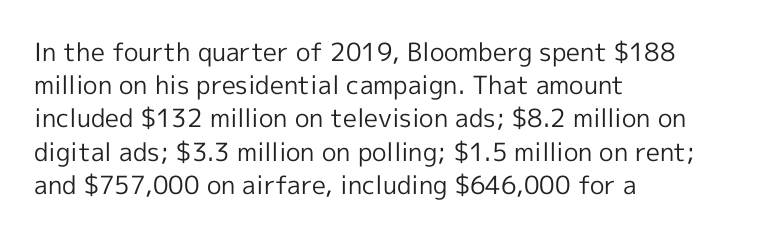
Q: Is the text bold? A: No.
Q: Is the text italic (slanted)? A: No, it is upright.
Q: Is the text underlined? A: No.
Q: How is the paragraph aligned? A: Left-aligned.
Q: Is the spacing between letters normal or unusually wide? A: Normal.
Q: Is the spacing between lines tight, normal or loose? A: Normal.
